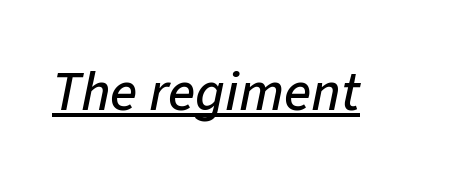
The type is set solid horizontally, with unmodified tracking. Honestly, the underline is the first thing you notice here. Emphasis-style slanted type is in use. Here the designer chose a conventional face with non-uniform glyph widths.
